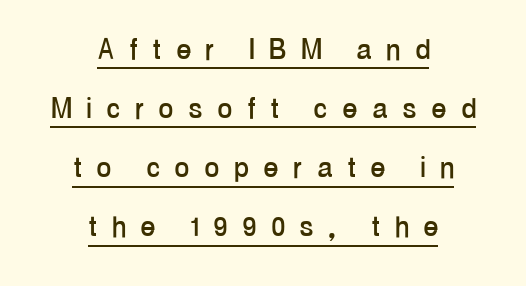
The image shows 35 px condensed sans-serif type, upright; set centered, normal line spacing (1.69x), unusually wide letter spacing (+0.44 em), underlined; low stroke contrast and a medium x-height.
